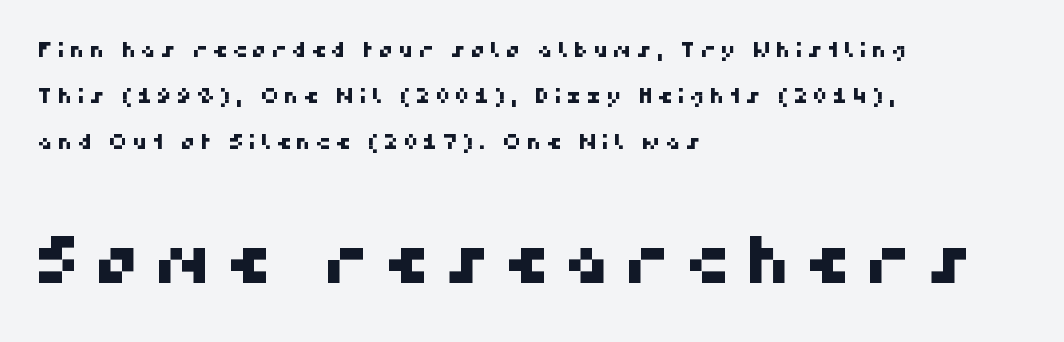
{"serif": "no", "width": "normal", "stroke_contrast": "high", "x_height": "medium", "monospaced": "no", "underline": "no", "align": "left", "line_spacing": "loose", "line_spacing_ratio": 2.2, "letter_spacing": "wide", "letter_spacing_em": 0.22, "larger_block": "second", "size_ratio": 3.05, "glyph_px": 64}
